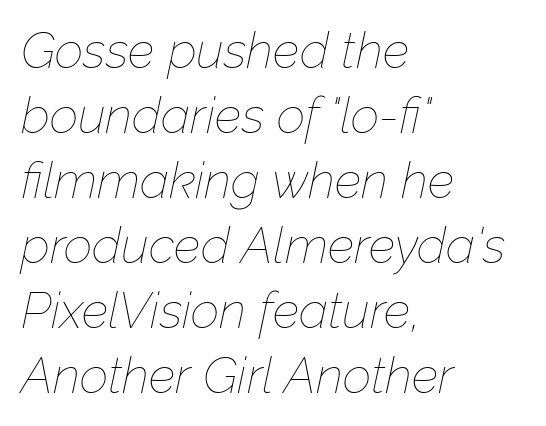
The image shows 50 px thin type, italic (leaning right); set left-aligned, normal line spacing (1.3x), normal letter spacing, not underlined; low stroke contrast and a medium x-height.
